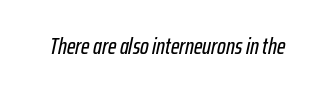
Honestly, there is no underline to notice here at all. What stands out about the letter spacing? Nothing — it is the standard amount. Compared with ordinary roman type, these characters are visibly tilted.
